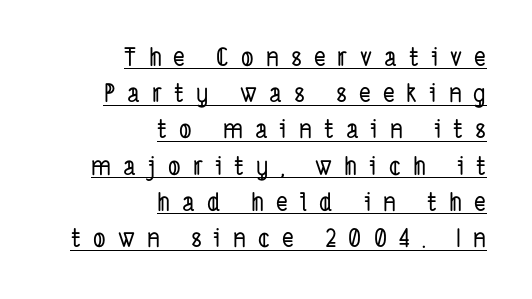
Here the glyphs are tracked loosely, breaking word shapes into spaced letters. In terms of leading, this rendering sits right in the middle. Which margin do the lines hug? The right one — the left edge is uneven. Like a heading marked for emphasis, these lines bear an underscore.
